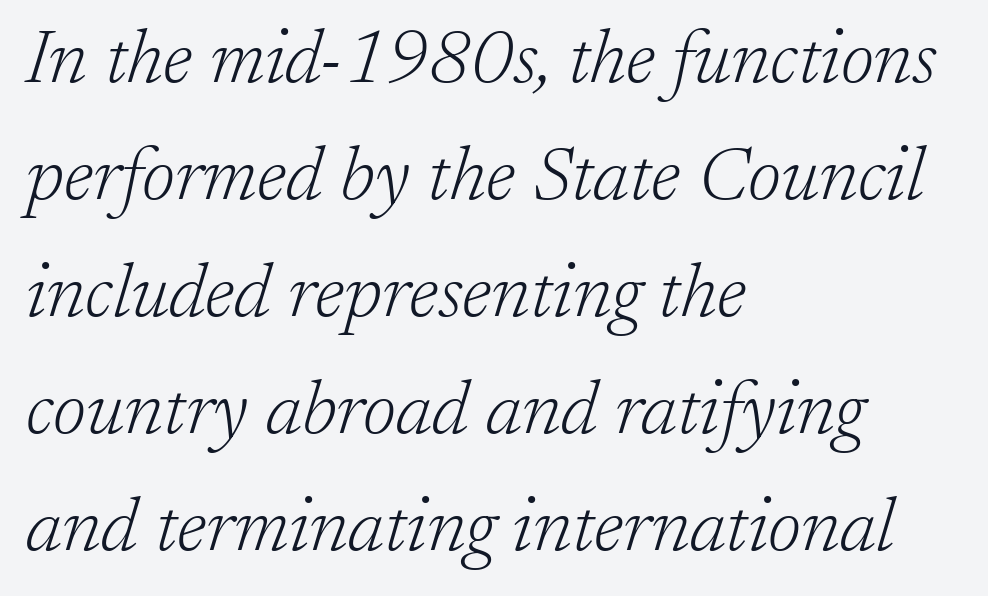
The image shows 75 px light serif type, italic (leaning right); set left-aligned, normal line spacing (1.56x), normal letter spacing, not underlined; low stroke contrast and a medium x-height.
